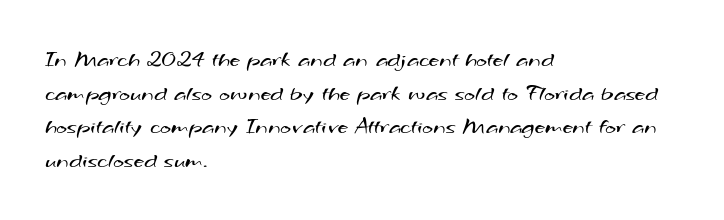
The image shows 23 px text type; set left-aligned, normal line spacing (1.46x), normal letter spacing, not underlined.
